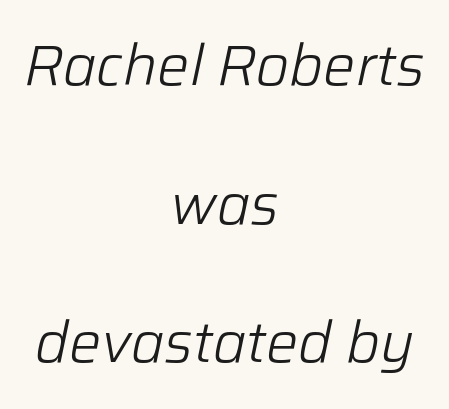
The image shows 57 px light type, italic (leaning right); set centered, loose line spacing (2.43x), normal letter spacing, not underlined; low stroke contrast and a medium x-height.
